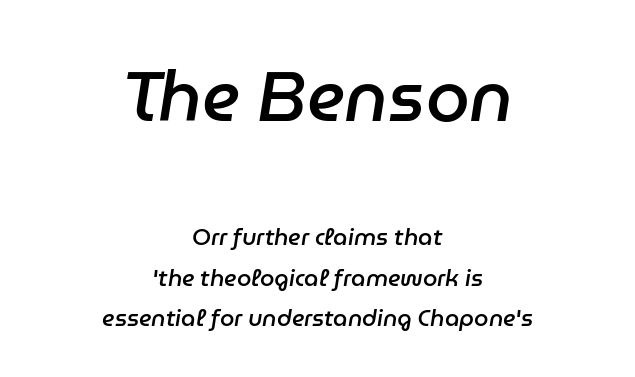
{"italic": "yes", "lean": "right", "slant_degrees": 9, "bold": "semi", "weight": "semibold", "width": "normal", "stroke_contrast": "low", "x_height": "medium", "monospaced": "no", "underline": "no", "align": "center", "line_spacing_ratio": 1.75, "letter_spacing": "normal", "letter_spacing_em": 0.0, "larger_block": "first", "size_ratio": 3.04, "glyph_px": 70}
